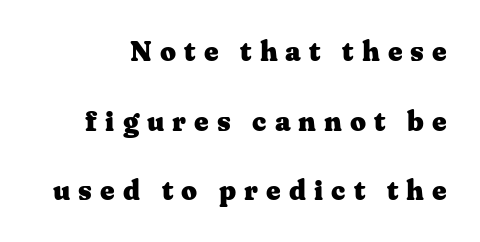
Check where the strokes stop: tiny serifs finish them off. Students, this is bold: see how much ink each stroke carries. Note the varied advance widths — an 'i' is clearly narrower than an 'm'. Students, observe: this is what heavily led, spacious text looks like.
